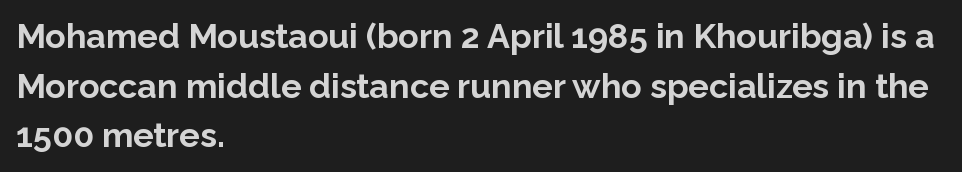
{"serif": "no", "italic": "no", "bold": "yes", "weight": "bold", "width": "normal", "stroke_contrast": "low", "x_height": "medium", "monospaced": "no", "underline": "no", "align": "left", "line_spacing": "normal", "line_spacing_ratio": 1.46, "letter_spacing": "normal", "letter_spacing_em": 0.0, "glyph_px": 34}
